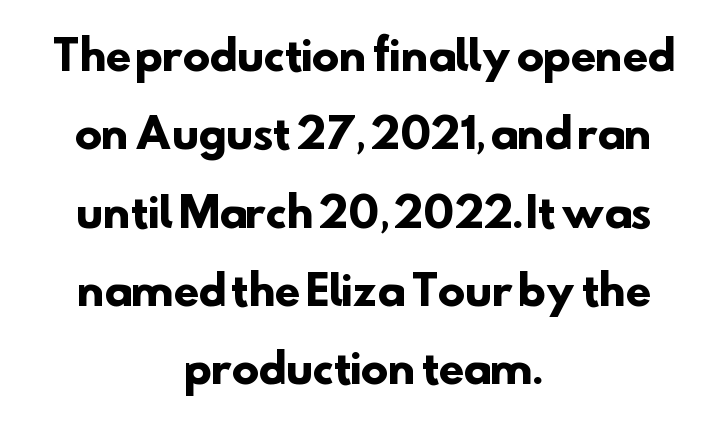
The image shows 41 px heavy sans-serif type; set centered, loose line spacing (1.91x), normal letter spacing, not underlined; low stroke contrast and a small x-height.
